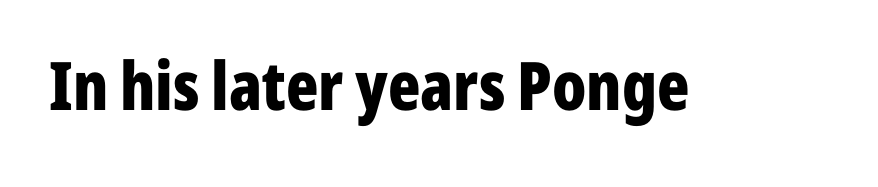
Between one letter and the next there's only the usual sliver of space. These lines were composed using upright roman letters. A full-strength bold gives these letters their thick strokes. Observe the absence of serifs on each vertical stroke in this sample. The glyphs are unaccompanied by any horizontal stroke below them.
